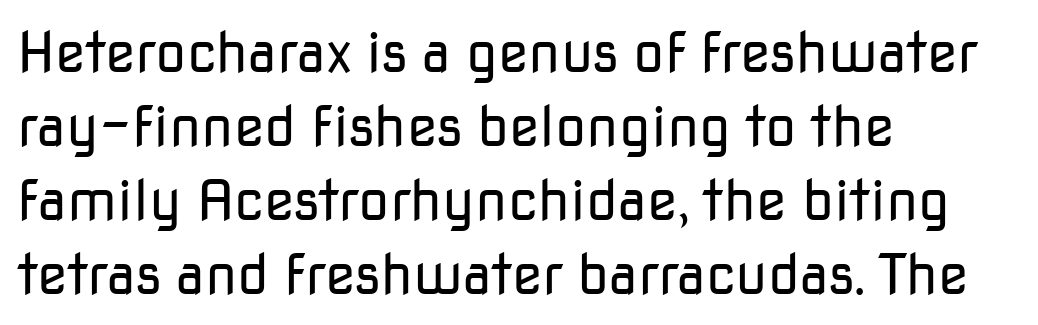
Q: Is the text bold? A: No.
Q: Is the text italic (slanted)? A: No, it is upright.
Q: Is the typeface a serif or a sans-serif typeface? A: Sans-serif.
Q: Is the text underlined? A: No.
Q: How is the paragraph aligned? A: Left-aligned.
Q: Is the spacing between letters normal or unusually wide? A: Normal.
Q: Is the spacing between lines tight, normal or loose? A: Normal.
Q: Width (condensed, normal, or wide)? A: Normal.
Q: Stroke contrast? A: Low.
Q: x-height? A: Medium.
Q: Monospaced? A: No.
